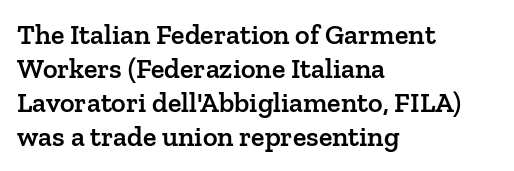
The image shows 28 px semibold serif type, upright; set left-aligned, line spacing 1.21x, normal letter spacing, not underlined; low stroke contrast and a medium x-height.
